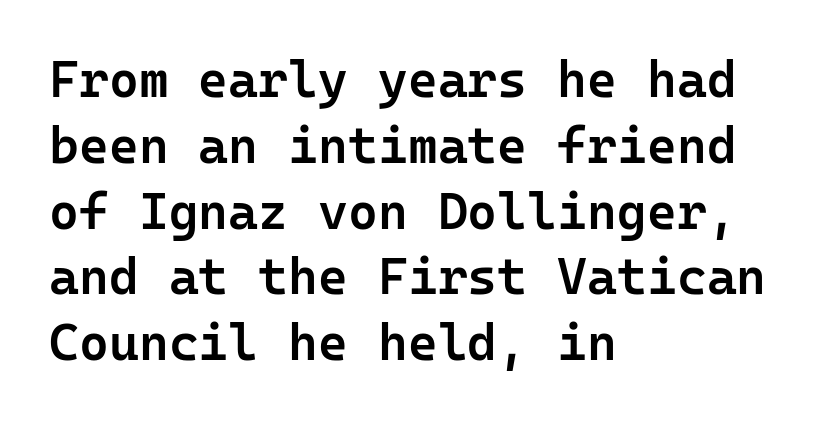
{"serif": "no", "italic": "no", "bold": "semi", "weight": "semibold", "width": "normal", "stroke_contrast": "low", "x_height": "medium", "monospaced": "yes", "underline": "no", "align": "left", "line_spacing": "normal", "line_spacing_ratio": 1.29, "letter_spacing": "normal", "letter_spacing_em": 0.0, "glyph_px": 51}
